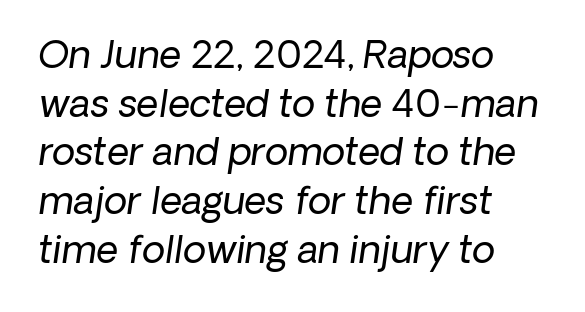
Q: Is the text bold? A: No.
Q: Is the typeface a serif or a sans-serif typeface? A: Sans-serif.
Q: Is the text underlined? A: No.
Q: How is the paragraph aligned? A: Left-aligned.
Q: Is the spacing between letters normal or unusually wide? A: Normal.
Q: Is the spacing between lines tight, normal or loose? A: Normal.
Q: Width (condensed, normal, or wide)? A: Normal.
Q: Stroke contrast? A: Low.
Q: x-height? A: Medium.
Q: Monospaced? A: No.
